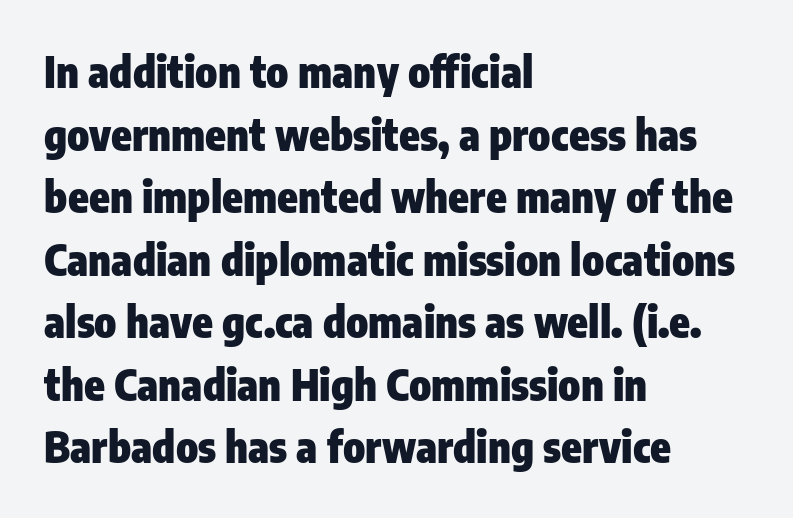
{"serif": "no", "italic": "no", "bold": "yes", "weight": "heavy", "width": "condensed", "stroke_contrast": "low", "x_height": "medium", "monospaced": "no", "underline": "no", "align": "left", "line_spacing": "normal", "line_spacing_ratio": 1.49, "letter_spacing": "normal", "letter_spacing_em": 0.0, "glyph_px": 42}
